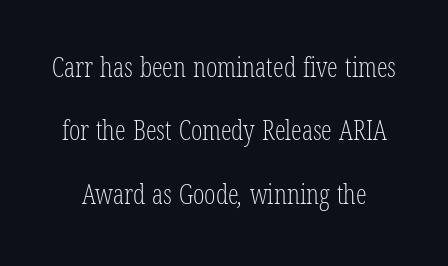
Q: Is the text bold? A: No.
Q: Is the text underlined? A: No.
Q: Is the spacing between letters normal or unusually wide? A: Normal.
Q: Is the spacing between lines tight, normal or loose? A: Loose.
